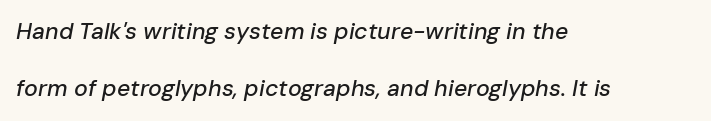
The image shows 23 px text type, italic (leaning right); set left-aligned, loose line spacing (2.48x), normal letter spacing, not underlined.
